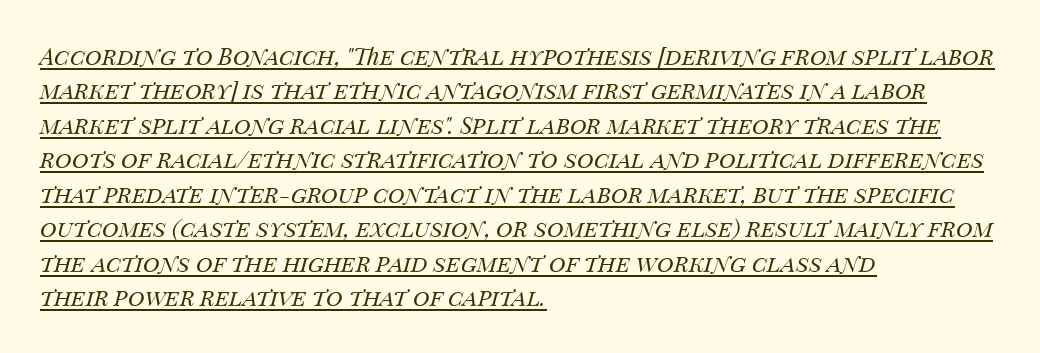
{"italic": "yes", "lean": "right", "slant_degrees": 14, "bold": "no", "underline": "yes", "align": "left", "line_spacing": "normal", "line_spacing_ratio": 1.5, "letter_spacing": "normal", "letter_spacing_em": 0.0, "glyph_px": 23}
